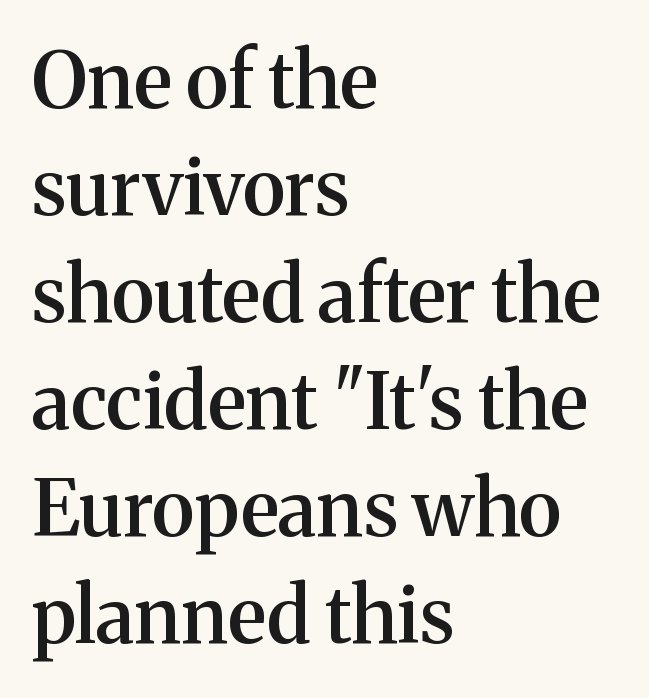
The image shows 77 px semibold serif type, upright; set left-aligned, normal line spacing (1.39x), normal letter spacing, not underlined; medium stroke contrast and a medium x-height.
